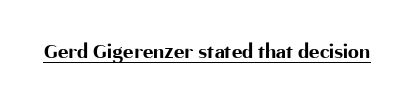
Q: Is the text bold? A: Yes.
Q: Is the text italic (slanted)? A: No, it is upright.
Q: Is the text underlined? A: Yes.
Q: Is the spacing between letters normal or unusually wide? A: Normal.
